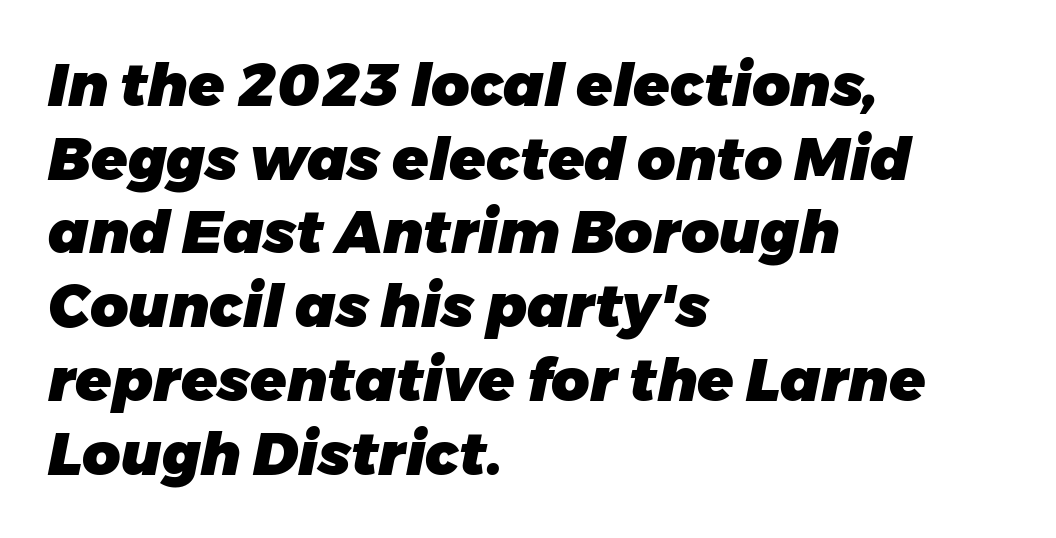
The image shows 59 px heavy type, italic (leaning right); set left-aligned, normal line spacing (1.25x), normal letter spacing, not underlined; low stroke contrast and a medium x-height.
